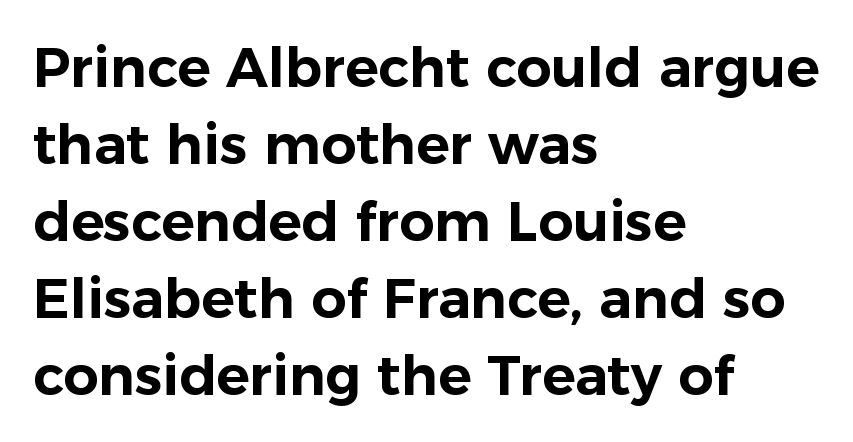
Q: Is the text italic (slanted)? A: No, it is upright.
Q: Is the typeface a serif or a sans-serif typeface? A: Sans-serif.
Q: Is the text underlined? A: No.
Q: How is the paragraph aligned? A: Left-aligned.
Q: Is the spacing between letters normal or unusually wide? A: Normal.
Q: Is the spacing between lines tight, normal or loose? A: Normal.
Q: Width (condensed, normal, or wide)? A: Normal.
Q: Stroke contrast? A: Low.
Q: x-height? A: Medium.
Q: Monospaced? A: No.
